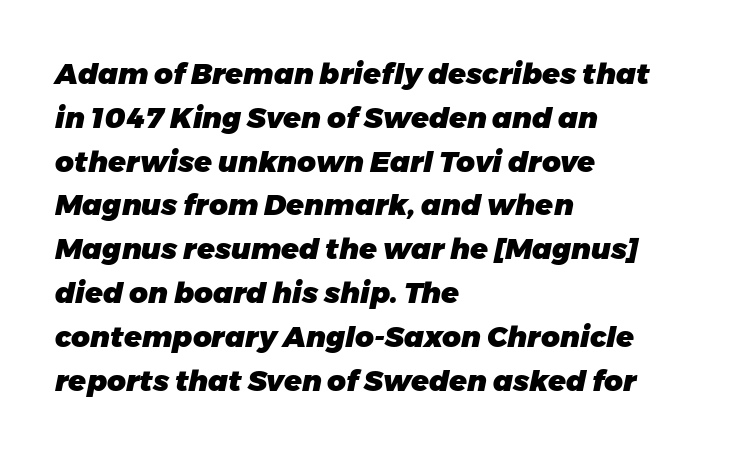
Each new line begins a customary step beneath the previous one. This sample is left-justified, so line endings fall wherever the words run out. Words float on clear page, feet unadorned. Posture: slanted.
